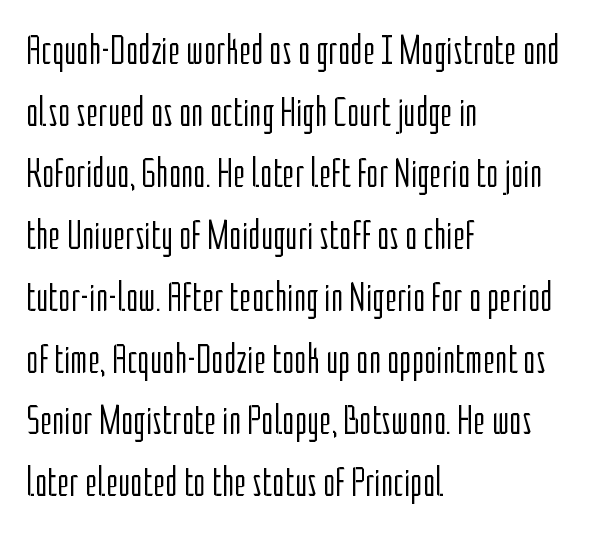
Q: Is the text bold? A: No.
Q: Is the text italic (slanted)? A: No, it is upright.
Q: Is the typeface a serif or a sans-serif typeface? A: Sans-serif.
Q: Is the text underlined? A: No.
Q: How is the paragraph aligned? A: Left-aligned.
Q: Is the spacing between letters normal or unusually wide? A: Normal.
Q: Is the spacing between lines tight, normal or loose? A: Normal.
Q: Width (condensed, normal, or wide)? A: Condensed.
Q: Stroke contrast? A: Low.
Q: x-height? A: Medium.
Q: Monospaced? A: No.
